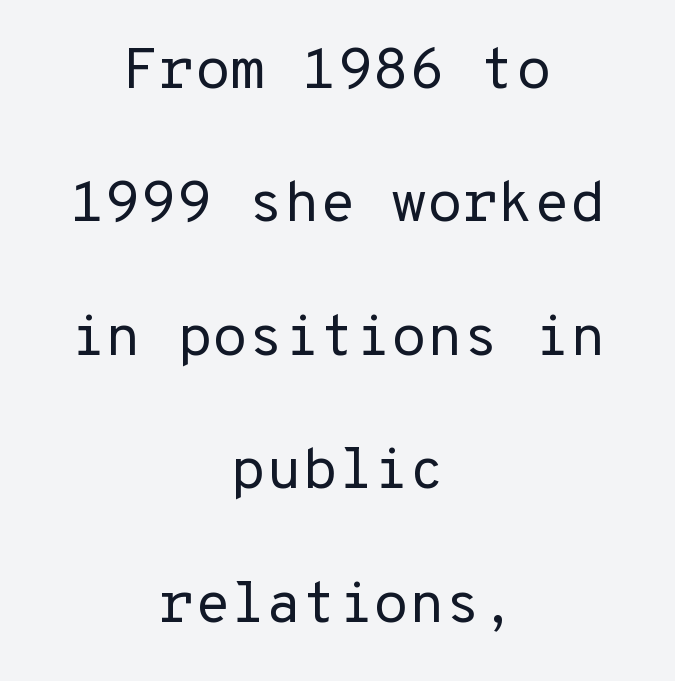
The rendering shows plain stroke endings on the letterforms — a sans-serif design. A centered setting, common on invitations and titles, is used for this passage. Looks like terminal output: every glyph gets an equal slot. Each word holds together tightly as a unit, with standard inter-letter gaps.
